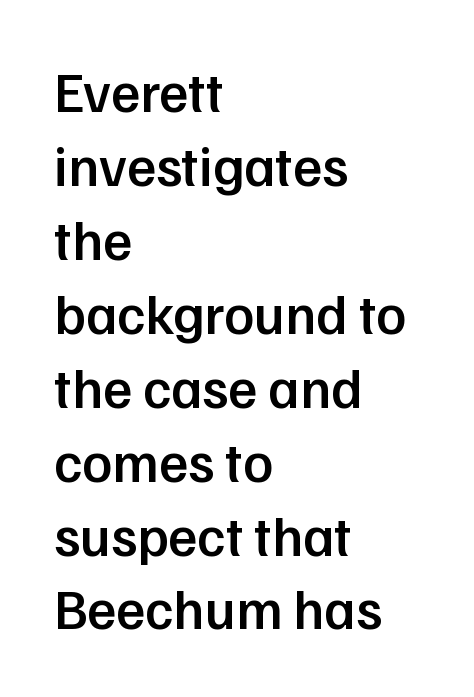
The image shows 56 px semibold sans-serif type, upright; set left-aligned, normal line spacing (1.32x), normal letter spacing, not underlined; low stroke contrast and a medium x-height.
